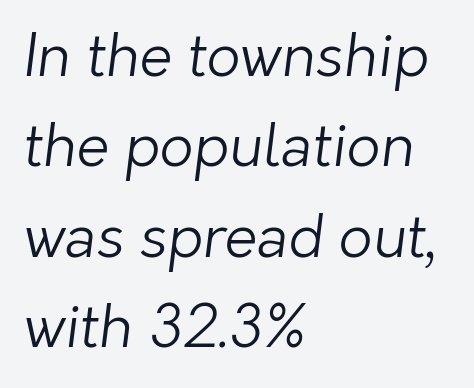
Q: Is the text bold? A: No.
Q: Is the typeface a serif or a sans-serif typeface? A: Sans-serif.
Q: Is the text underlined? A: No.
Q: How is the paragraph aligned? A: Left-aligned.
Q: Is the spacing between letters normal or unusually wide? A: Normal.
Q: Is the spacing between lines tight, normal or loose? A: Normal.
Q: Width (condensed, normal, or wide)? A: Normal.
Q: Stroke contrast? A: Low.
Q: x-height? A: Medium.
Q: Monospaced? A: No.
